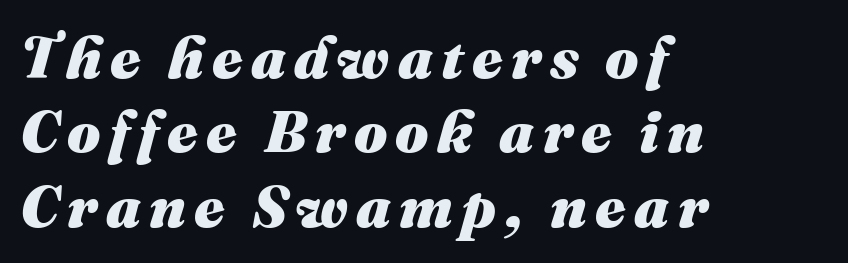
Q: Is the text bold? A: Yes.
Q: Is the text italic (slanted)? A: Yes, it leans right by about 16 degrees.
Q: Is the text underlined? A: No.
Q: How is the paragraph aligned? A: Left-aligned.
Q: Is the spacing between lines tight, normal or loose? A: Normal.
Q: Width (condensed, normal, or wide)? A: Normal.
Q: Stroke contrast? A: Medium.
Q: x-height? A: Medium.
Q: Monospaced? A: No.
